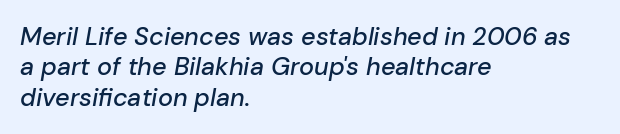
Glyph-to-glyph distance matches everyday printed text. Nobody drew a line under any word here. Posture: slanted. Short and long lines alike share a common starting point at left.
